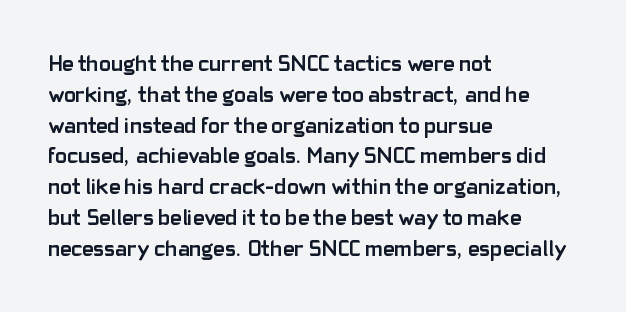
Q: Is the text bold? A: Yes.
Q: Is the text italic (slanted)? A: No, it is upright.
Q: Is the text underlined? A: No.
Q: How is the paragraph aligned? A: Left-aligned.
Q: Is the spacing between letters normal or unusually wide? A: Normal.
Q: Is the spacing between lines tight, normal or loose? A: Normal.
